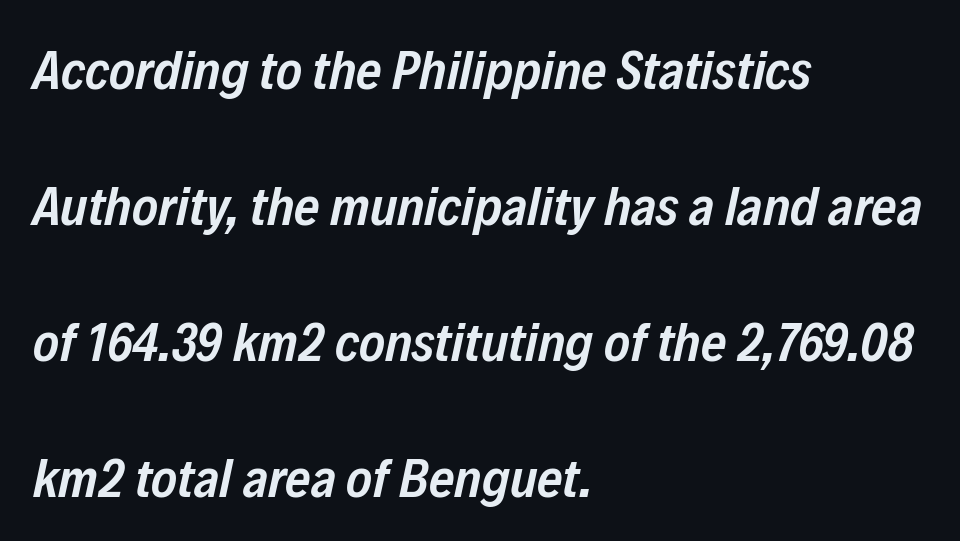
The image shows 55 px semibold, condensed type, italic (leaning right); set left-aligned, loose line spacing (2.47x), normal letter spacing, not underlined; low stroke contrast and a medium x-height.
